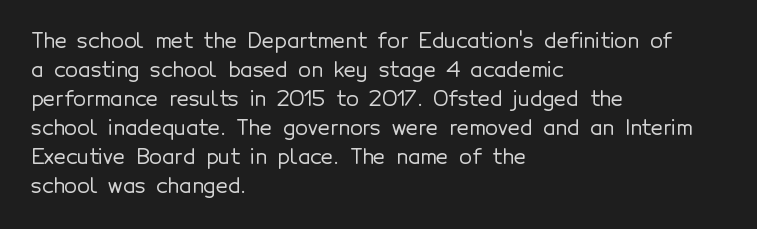
Q: Is the text italic (slanted)? A: No, it is upright.
Q: Is the text underlined? A: No.
Q: How is the paragraph aligned? A: Left-aligned.
Q: Is the spacing between letters normal or unusually wide? A: Normal.
Q: Is the spacing between lines tight, normal or loose? A: Normal.
